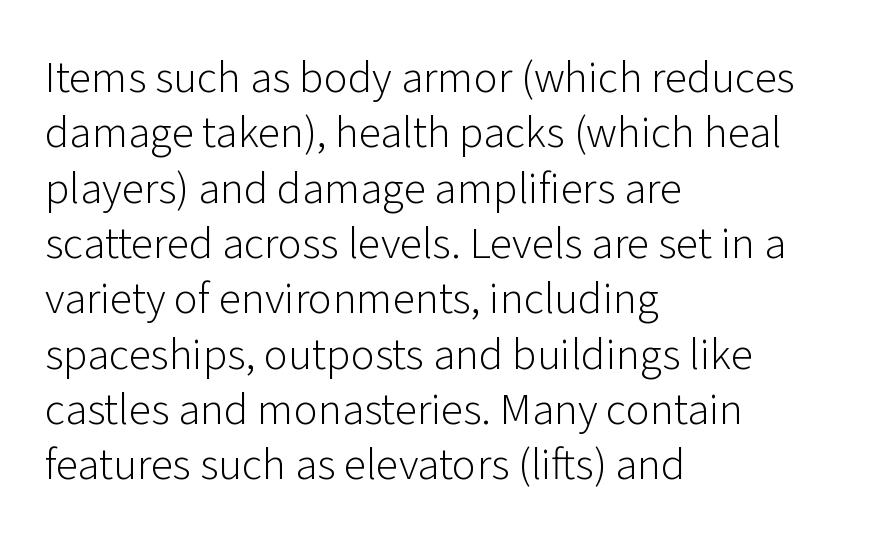
Q: Is the text bold? A: No.
Q: Is the text italic (slanted)? A: No, it is upright.
Q: Is the typeface a serif or a sans-serif typeface? A: Sans-serif.
Q: Is the text underlined? A: No.
Q: How is the paragraph aligned? A: Left-aligned.
Q: Is the spacing between letters normal or unusually wide? A: Normal.
Q: Width (condensed, normal, or wide)? A: Normal.
Q: Stroke contrast? A: Low.
Q: x-height? A: Medium.
Q: Monospaced? A: No.
